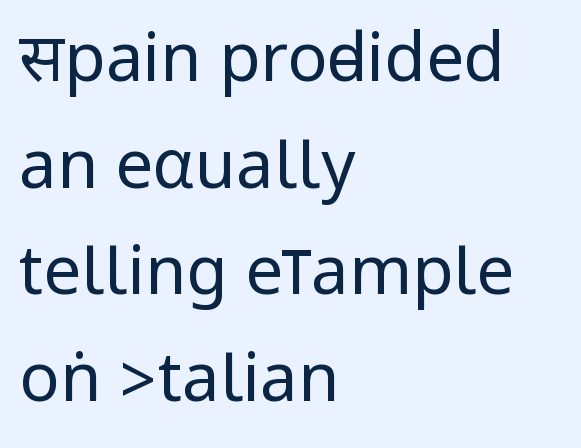
{"serif": "no", "italic": "no", "bold": "no", "weight": "regular", "width": "condensed", "stroke_contrast": "low", "underline": "no", "align": "left", "line_spacing": "normal", "line_spacing_ratio": 1.59, "letter_spacing": "normal", "letter_spacing_em": 0.0, "glyph_px": 67}
